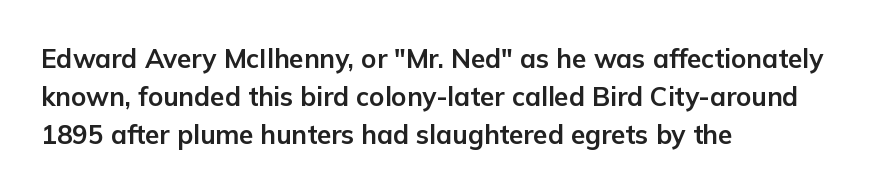
{"italic": "no", "bold": "yes", "underline": "no", "align": "left", "line_spacing": "normal", "line_spacing_ratio": 1.46, "letter_spacing": "normal", "letter_spacing_em": 0.0, "glyph_px": 26}
